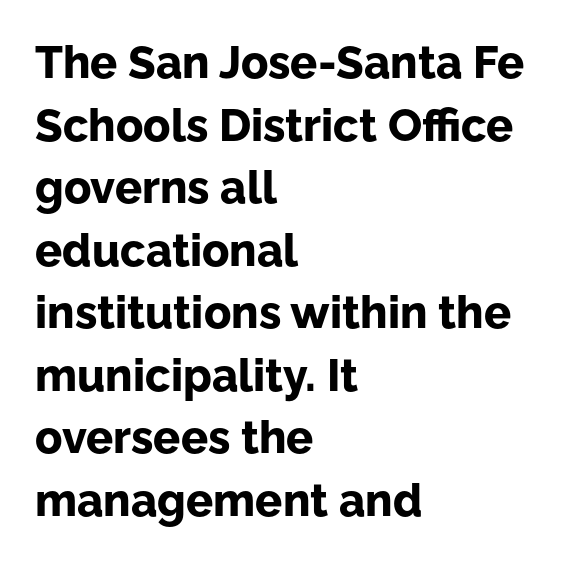
The image shows 45 px bold sans-serif type, upright; set left-aligned, normal line spacing (1.39x), normal letter spacing, not underlined; low stroke contrast and a medium x-height.
